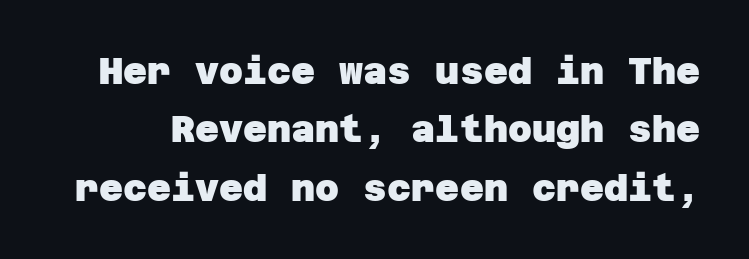
The characters look thick and weighty, a clear bold. Standard letterfit; no display-style spreading of the glyphs. Honestly, the row spacing looks completely unremarkable. Plain, unruled lines of type. Note: no serifs on the glyphs.
